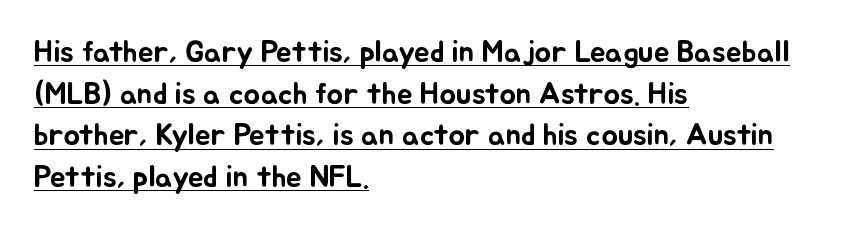
The image shows 31 px text type, upright; set left-aligned, normal line spacing (1.34x), normal letter spacing, underlined; low stroke contrast and a small x-height.
